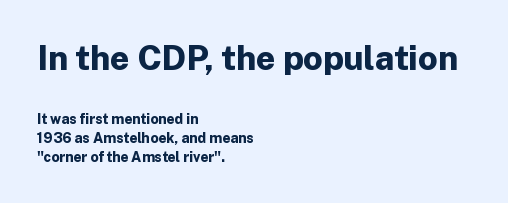
{"serif": "no", "italic": "no", "bold": "yes", "weight": "bold", "width": "normal", "stroke_contrast": "low", "x_height": "medium", "monospaced": "no", "underline": "no", "align": "left", "line_spacing": "normal", "line_spacing_ratio": 1.35, "letter_spacing": "normal", "letter_spacing_em": 0.0, "larger_block": "first", "size_ratio": 2.43, "glyph_px": 34}
